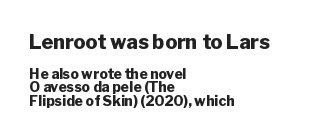
Glance below the letters and you will spot only blank space. The lines in this sample share a left origin and differ only in where they stop. The block of text is dense from top to bottom, with scant space between rows. Stroke thickness is high; the sample reads as a true bold. The specimen reads as upright at a glance.
